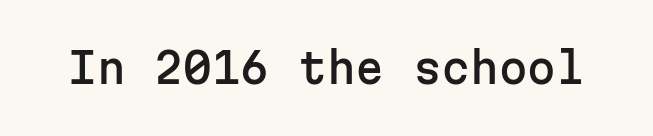
The image shows 41 px sans-serif type, upright, monospaced; set normal letter spacing, not underlined; low stroke contrast and a medium x-height.
